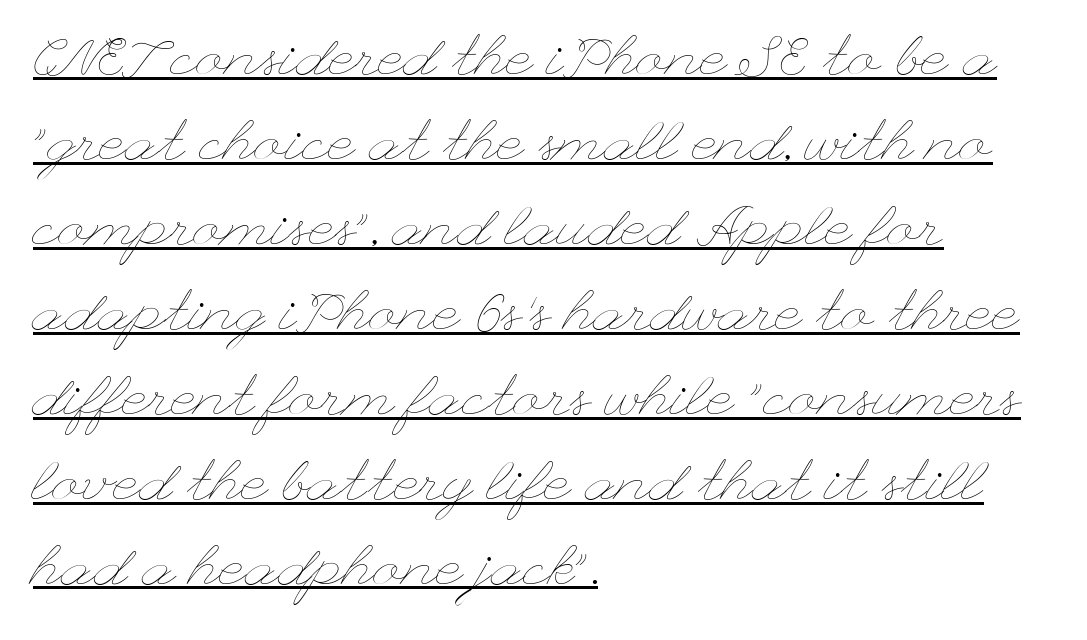
Somebody hit Ctrl+U on this one — the words are underlined. The paragraph shown leans on its left margin. The type is set solid horizontally, with unmodified tracking. This block has exactly the height ordinary leading produces. Weight: not bold — regular or lighter.
